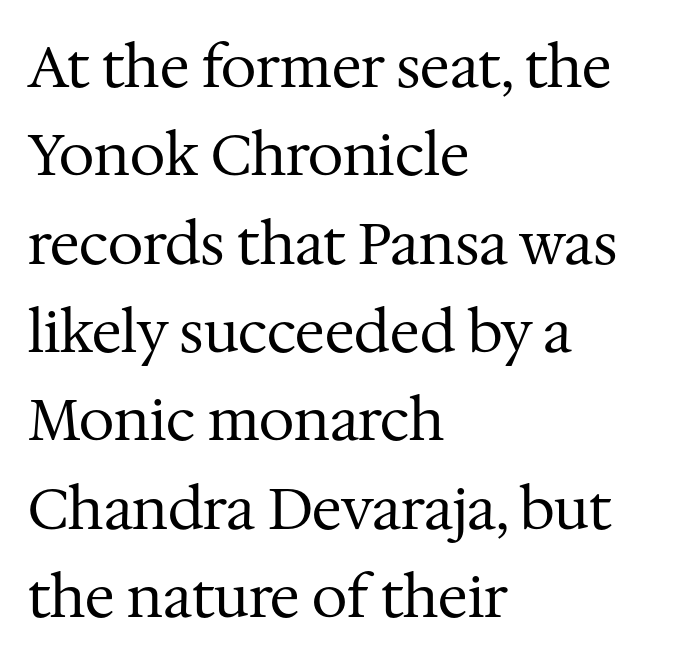
{"serif": "yes", "italic": "no", "bold": "no", "weight": "regular", "width": "normal", "stroke_contrast": "medium", "x_height": "medium", "monospaced": "no", "underline": "no", "align": "left", "line_spacing": "normal", "line_spacing_ratio": 1.55, "letter_spacing": "normal", "letter_spacing_em": 0.0, "glyph_px": 57}
